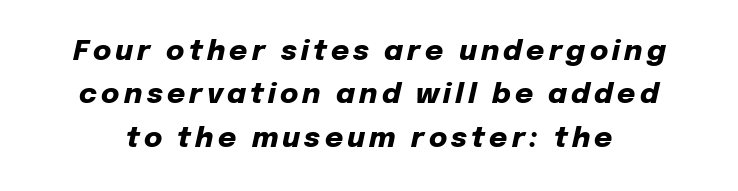
Its strokes are broad and dark, the hallmark of bold type. The rows are spaced the way most documents space them. Letters rest on an invisible, unmarked baseline. Does the lettering tilt? It does — this is italic. The passage shown is typed in a proportional face where columns would drift.
